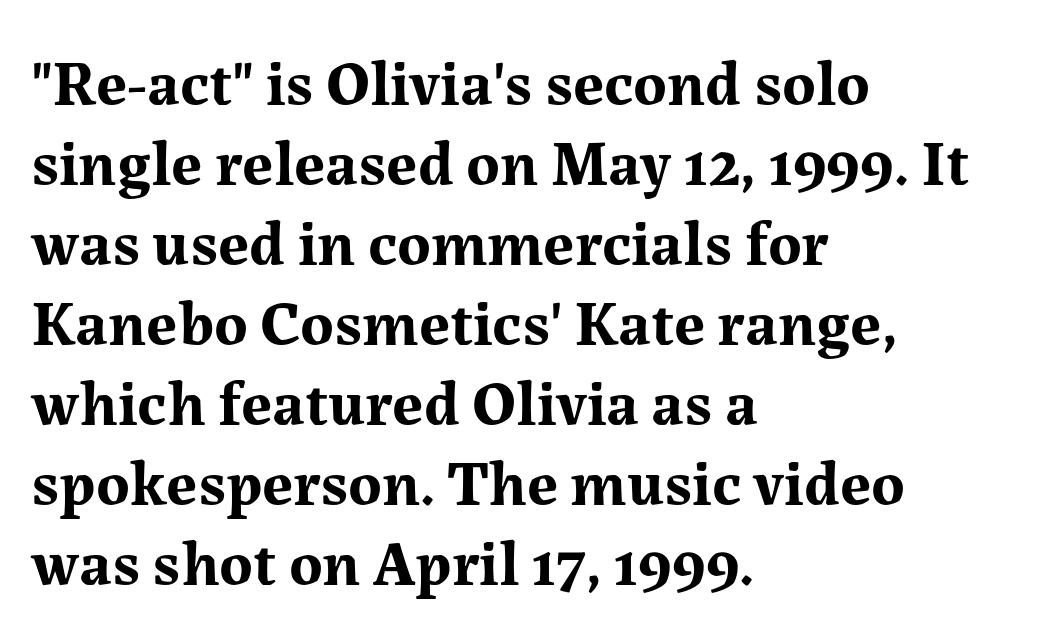
Leftover space on each line is placed entirely after the last word. Glance below the letters and you will spot only blank space. Check where the strokes stop: tiny serifs finish them off. The face used here is rendered with its standard letterfit. Posture: upright roman.
